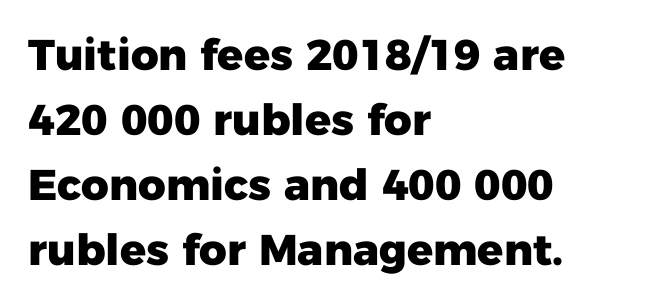
Q: Is the text bold? A: Yes.
Q: Is the text italic (slanted)? A: No, it is upright.
Q: Is the typeface a serif or a sans-serif typeface? A: Sans-serif.
Q: Is the text underlined? A: No.
Q: How is the paragraph aligned? A: Left-aligned.
Q: Is the spacing between letters normal or unusually wide? A: Normal.
Q: Is the spacing between lines tight, normal or loose? A: Normal.
Q: Width (condensed, normal, or wide)? A: Normal.
Q: Stroke contrast? A: Low.
Q: x-height? A: Medium.
Q: Monospaced? A: No.
